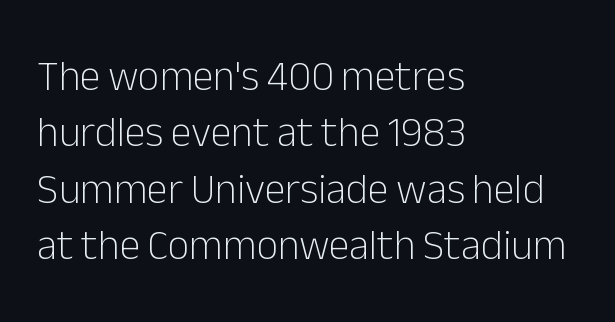
The image shows 42 px light sans-serif type, upright; set left-aligned, normal line spacing (1.34x), normal letter spacing, not underlined; low stroke contrast and a medium x-height.
